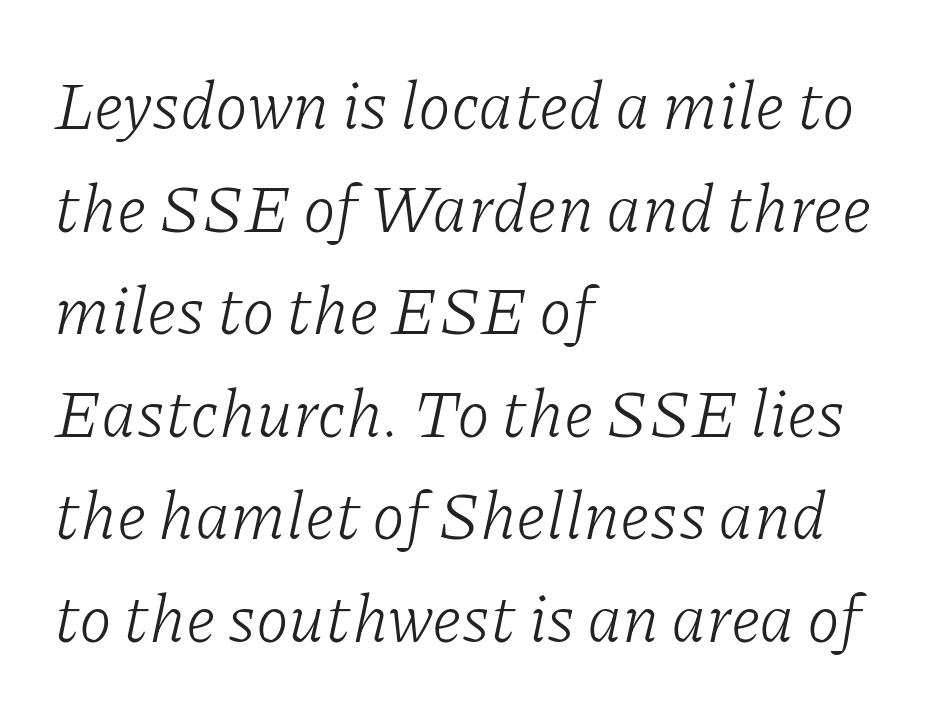
The image shows 67 px light serif type, italic (leaning right); set left-aligned, normal line spacing (1.53x), normal letter spacing, not underlined; low stroke contrast and a medium x-height.
